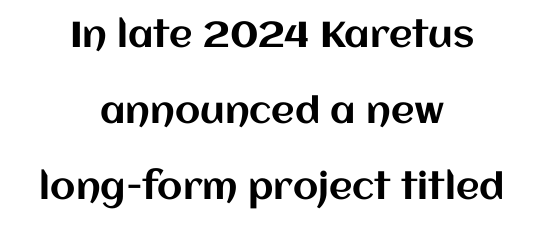
Q: Is the text italic (slanted)? A: No, it is upright.
Q: Is the text underlined? A: No.
Q: How is the paragraph aligned? A: Centered.
Q: Is the spacing between letters normal or unusually wide? A: Normal.
Q: Is the spacing between lines tight, normal or loose? A: Loose.
Q: Width (condensed, normal, or wide)? A: Normal.
Q: Stroke contrast? A: Medium.
Q: x-height? A: Large.
Q: Monospaced? A: No.
